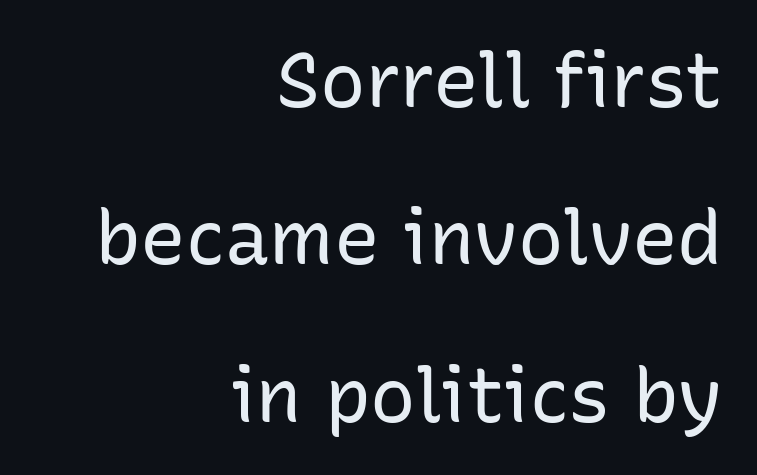
The font family rendered here belongs to the sans-serif group. Descender tails drop into unmarked territory. Caption: standard tracking, unaltered. Notice how the passage keeps a crisp vertical edge on the right only. If you drew a line through each stem, it would be perfectly vertical.
